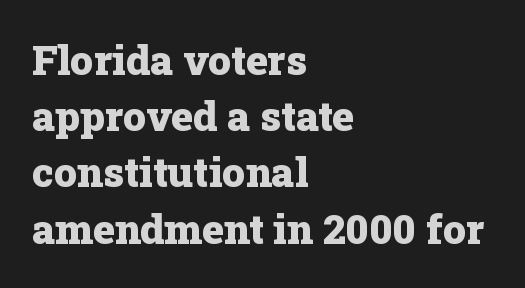
Do the characters align in a grid? No, the font is proportional. This rendering leaves character spacing at its baseline value. The text block is weighted toward the left margin, trailing off unevenly rightward. A full-strength bold gives these letters their thick strokes. Baseline-to-baseline distance is the conventional proportion of letter height.
